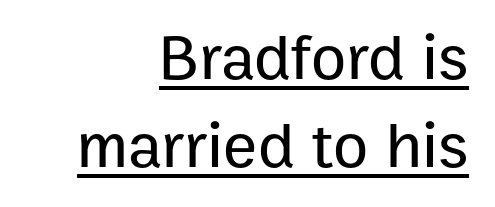
{"serif": "no", "italic": "no", "width": "normal", "stroke_contrast": "low", "x_height": "medium", "monospaced": "no", "underline": "yes", "align": "right", "line_spacing": "normal", "line_spacing_ratio": 1.37, "letter_spacing": "normal", "letter_spacing_em": 0.0, "glyph_px": 64}
